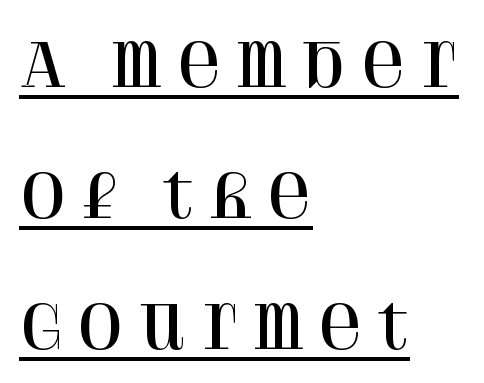
The text block is weighted toward the left margin, trailing off unevenly rightward. The tracking reads as deliberately expanded to a designer's eye. Note: serifs present on the glyphs. A typesetter would call this proportional, since set widths differ per character.
